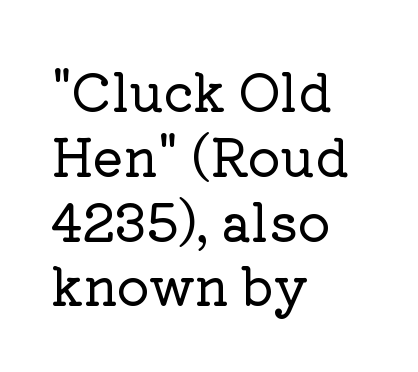
The image shows 51 px serif type, upright; set left-aligned, normal line spacing (1.27x), normal letter spacing, not underlined; low stroke contrast and a medium x-height.
